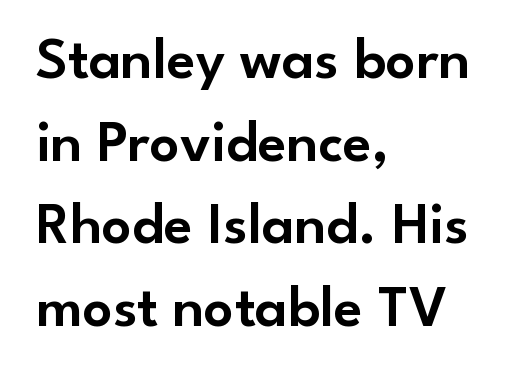
{"serif": "no", "italic": "no", "width": "normal", "stroke_contrast": "low", "x_height": "small", "monospaced": "no", "underline": "no", "align": "left", "line_spacing": "normal", "line_spacing_ratio": 1.4, "letter_spacing": "normal", "letter_spacing_em": 0.0, "glyph_px": 59}
